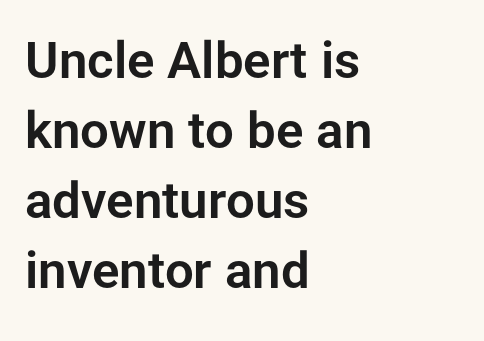
The image shows 51 px sans-serif type, upright; set left-aligned, normal line spacing (1.37x), normal letter spacing, not underlined; low stroke contrast and a medium x-height.
